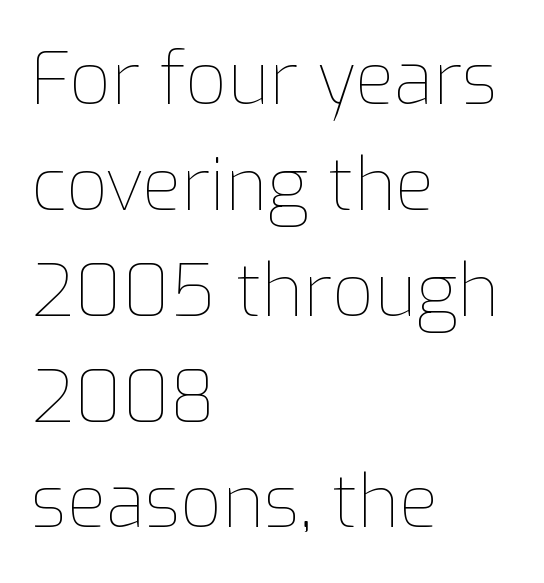
The line-height multiplier appears to be the usual default. Descender tails drop into unmarked territory. Letters have the restrained weight of plain body copy at most. Is the block centered? No — it sits flush against the left margin.
